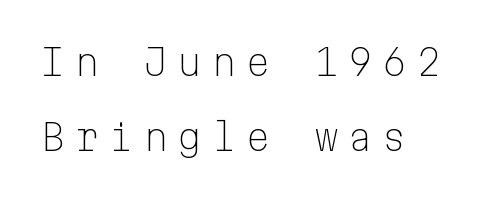
Q: Is the text bold? A: No.
Q: Is the text italic (slanted)? A: No, it is upright.
Q: Is the typeface a serif or a sans-serif typeface? A: Sans-serif.
Q: Is the text underlined? A: No.
Q: Is the spacing between letters normal or unusually wide? A: Unusually wide.
Q: Is the spacing between lines tight, normal or loose? A: Loose.
Q: Width (condensed, normal, or wide)? A: Normal.
Q: Stroke contrast? A: Low.
Q: x-height? A: Medium.
Q: Monospaced? A: Yes.
